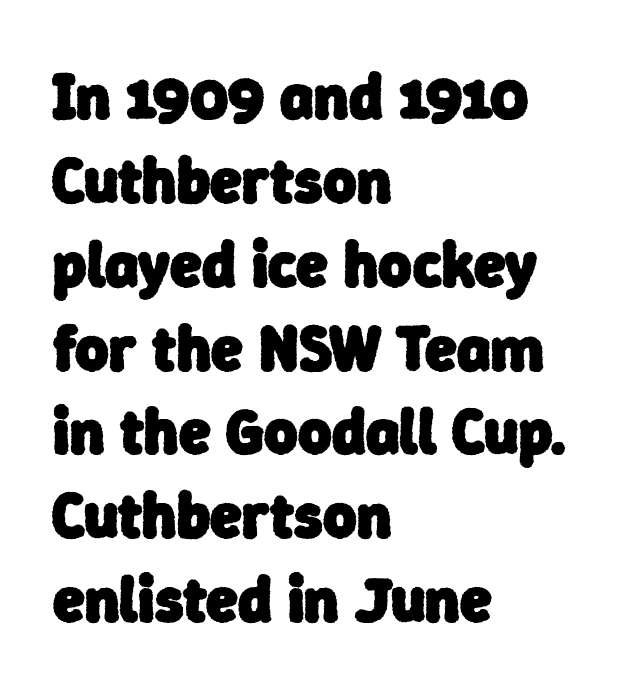
These lines carry a lot of weight — the face is fully bold. The characters display no serif detailing; their extremities are plain. One-word summary of the alignment: left. The horizontal fit of the characters is conventional and even.
